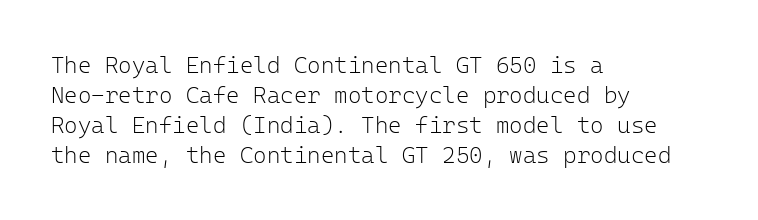
The lines are quadded left. The font sits on the lighter half of the weight spectrum, regular included. Tracking here is standard; glyphs follow each other at the usual distance. Italic? Not at all — the glyphs are vertical. Rule under the text: the space is simply empty.
